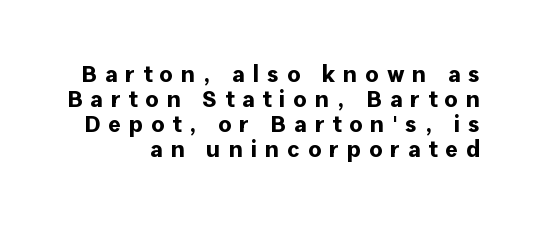
{"italic": "no", "bold": "yes", "underline": "no", "line_spacing": "tight", "line_spacing_ratio": 1.04, "letter_spacing": "wide", "letter_spacing_em": 0.33, "glyph_px": 24}
